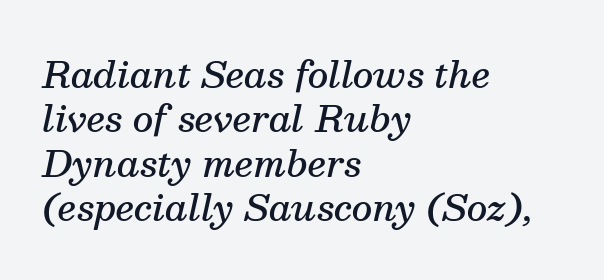
The image shows 36 px semibold serif type, italic (leaning right); set left-aligned, line spacing 1.23x, normal letter spacing, not underlined; medium stroke contrast and a medium x-height.
